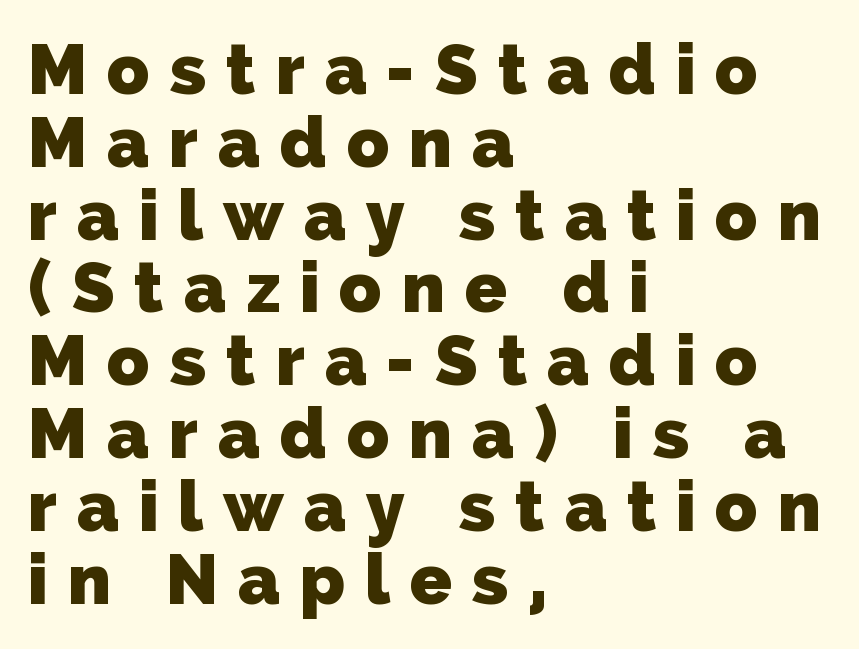
Each letter keeps its own natural width here, so spacing adapts to shape. A student would call this left alignment; a typographer would say flush left, rag right. Strong, thick strokes mark this as bold type. Quick note: underline off. The letters are spread apart with noticeably loose tracking.
